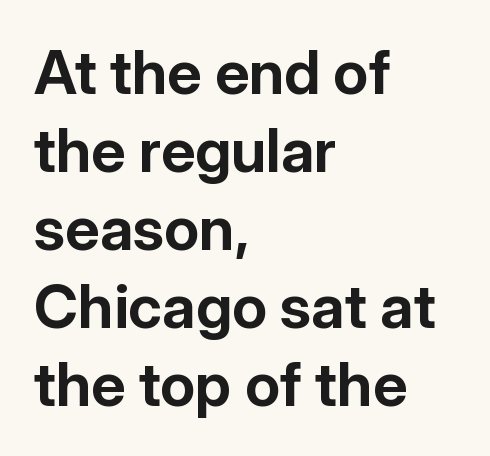
Q: Is the text bold? A: Yes.
Q: Is the text italic (slanted)? A: No, it is upright.
Q: Is the typeface a serif or a sans-serif typeface? A: Sans-serif.
Q: Is the text underlined? A: No.
Q: How is the paragraph aligned? A: Left-aligned.
Q: Is the spacing between letters normal or unusually wide? A: Normal.
Q: Is the spacing between lines tight, normal or loose? A: Normal.
Q: Width (condensed, normal, or wide)? A: Normal.
Q: Stroke contrast? A: Low.
Q: x-height? A: Medium.
Q: Monospaced? A: No.
